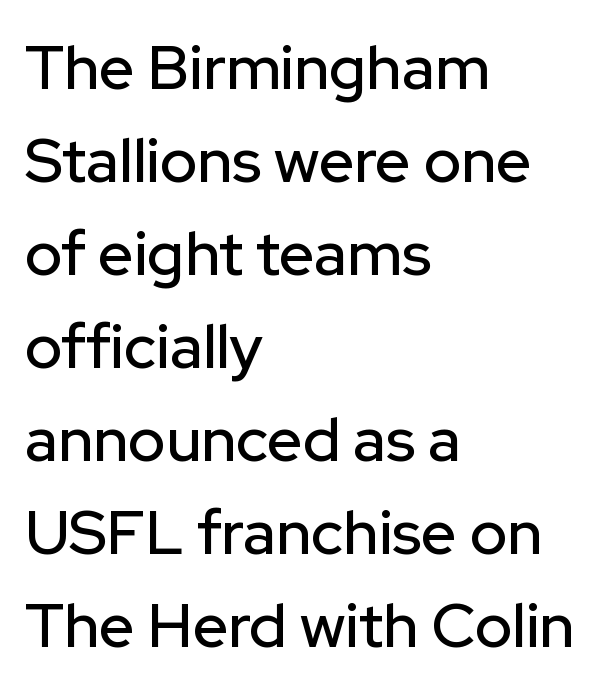
{"serif": "no", "italic": "no", "width": "normal", "stroke_contrast": "low", "x_height": "medium", "monospaced": "no", "underline": "no", "align": "left", "line_spacing": "normal", "line_spacing_ratio": 1.5, "letter_spacing": "normal", "letter_spacing_em": 0.0, "glyph_px": 62}
